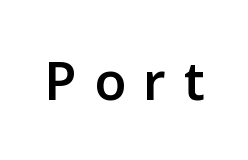
The image shows 52 px semibold sans-serif type, upright; set unusually wide letter spacing (+0.34 em), not underlined; low stroke contrast and a medium x-height.
